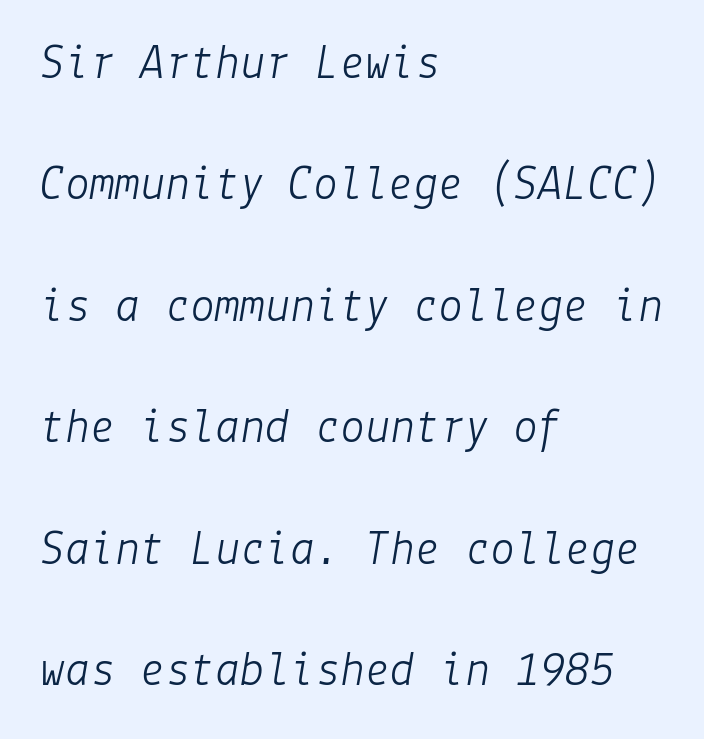
Q: Is the text bold? A: No.
Q: Is the text italic (slanted)? A: Yes, it leans right by about 9 degrees.
Q: Is the text underlined? A: No.
Q: How is the paragraph aligned? A: Left-aligned.
Q: Is the spacing between letters normal or unusually wide? A: Normal.
Q: Is the spacing between lines tight, normal or loose? A: Loose.
Q: Width (condensed, normal, or wide)? A: Normal.
Q: Stroke contrast? A: Low.
Q: x-height? A: Medium.
